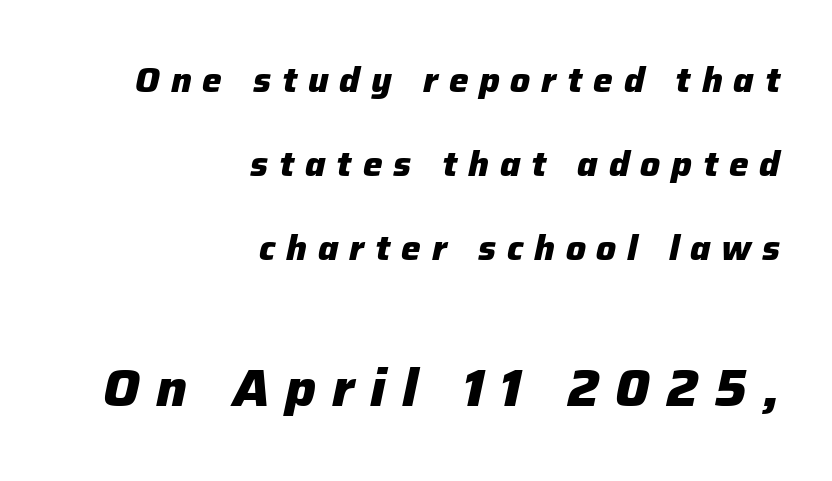
{"italic": "yes", "lean": "right", "slant_degrees": 12, "bold": "yes", "weight": "heavy", "width": "normal", "stroke_contrast": "low", "x_height": "medium", "monospaced": "no", "underline": "no", "align": "right", "line_spacing": "loose", "line_spacing_ratio": 2.4, "letter_spacing": "wide", "letter_spacing_em": 0.31, "larger_block": "second", "size_ratio": 1.49, "glyph_px": 52}
